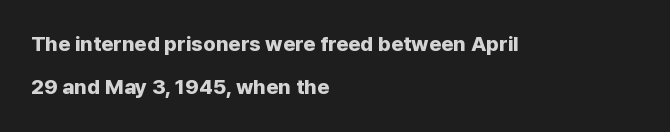
{"italic": "no", "bold": "yes", "underline": "no", "align": "left", "line_spacing": "loose", "line_spacing_ratio": 2.06, "letter_spacing": "normal", "letter_spacing_em": 0.0, "glyph_px": 21}
